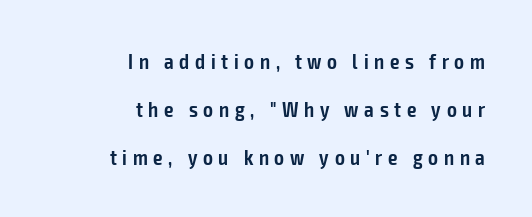
{"italic": "no", "bold": "semi", "underline": "no", "align": "right", "line_spacing": "loose", "line_spacing_ratio": 2.28, "letter_spacing": "wide", "letter_spacing_em": 0.27, "glyph_px": 21}
